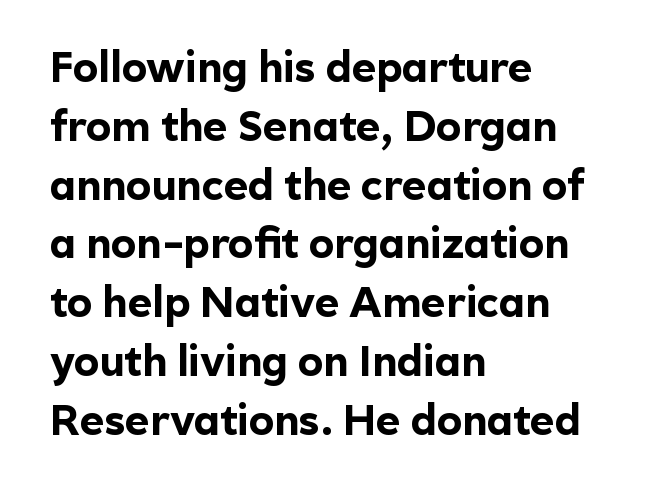
Q: Is the text bold? A: Yes.
Q: Is the text italic (slanted)? A: No, it is upright.
Q: Is the typeface a serif or a sans-serif typeface? A: Sans-serif.
Q: Is the text underlined? A: No.
Q: How is the paragraph aligned? A: Left-aligned.
Q: Is the spacing between letters normal or unusually wide? A: Normal.
Q: Is the spacing between lines tight, normal or loose? A: Normal.
Q: Width (condensed, normal, or wide)? A: Normal.
Q: x-height? A: Medium.
Q: Monospaced? A: No.
